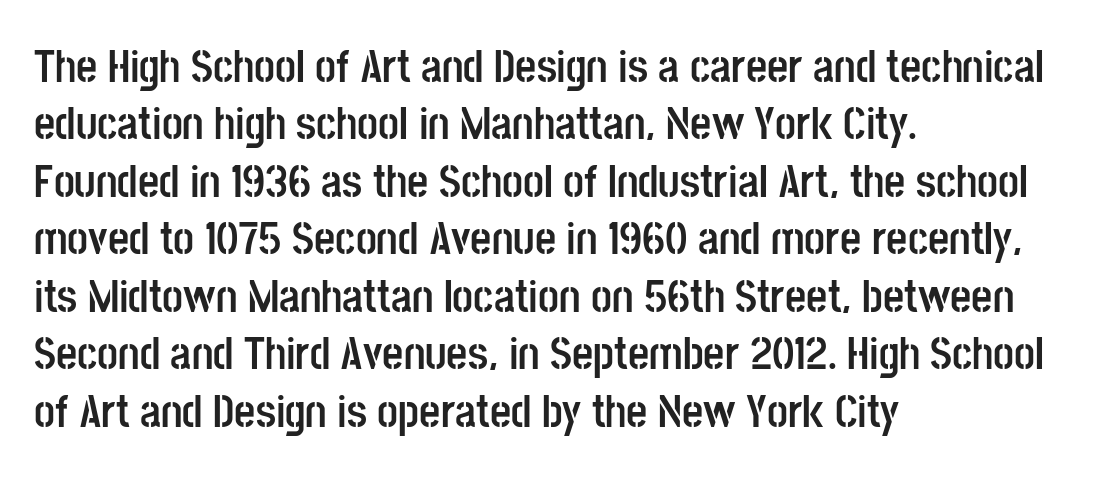
Q: Is the text bold? A: Yes.
Q: Is the text italic (slanted)? A: No, it is upright.
Q: Is the typeface a serif or a sans-serif typeface? A: Sans-serif.
Q: Is the text underlined? A: No.
Q: How is the paragraph aligned? A: Left-aligned.
Q: Is the spacing between letters normal or unusually wide? A: Normal.
Q: Is the spacing between lines tight, normal or loose? A: Normal.
Q: Width (condensed, normal, or wide)? A: Condensed.
Q: Stroke contrast? A: Low.
Q: x-height? A: Large.
Q: Monospaced? A: No.
